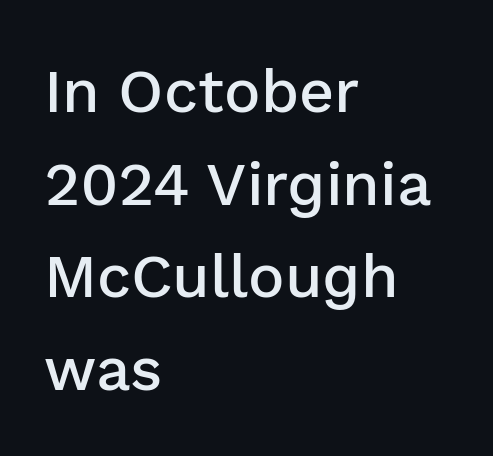
Q: Is the text bold? A: Semi-bold.
Q: Is the text italic (slanted)? A: No, it is upright.
Q: Is the typeface a serif or a sans-serif typeface? A: Sans-serif.
Q: Is the text underlined? A: No.
Q: How is the paragraph aligned? A: Left-aligned.
Q: Is the spacing between letters normal or unusually wide? A: Normal.
Q: Is the spacing between lines tight, normal or loose? A: Normal.
Q: Width (condensed, normal, or wide)? A: Normal.
Q: Stroke contrast? A: Low.
Q: x-height? A: Medium.
Q: Monospaced? A: No.
